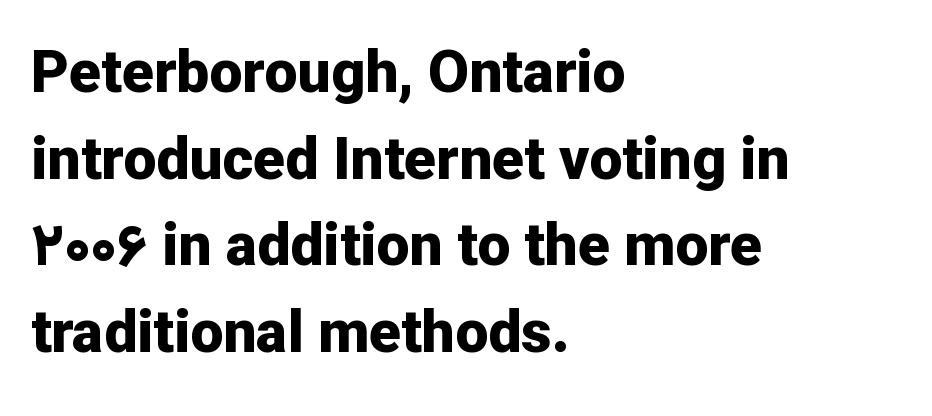
Q: Is the text bold? A: Yes.
Q: Is the text italic (slanted)? A: No, it is upright.
Q: Is the typeface a serif or a sans-serif typeface? A: Sans-serif.
Q: Is the text underlined? A: No.
Q: How is the paragraph aligned? A: Left-aligned.
Q: Is the spacing between letters normal or unusually wide? A: Normal.
Q: Is the spacing between lines tight, normal or loose? A: Normal.
Q: Width (condensed, normal, or wide)? A: Normal.
Q: Stroke contrast? A: Low.
Q: x-height? A: Medium.
Q: Monospaced? A: No.
